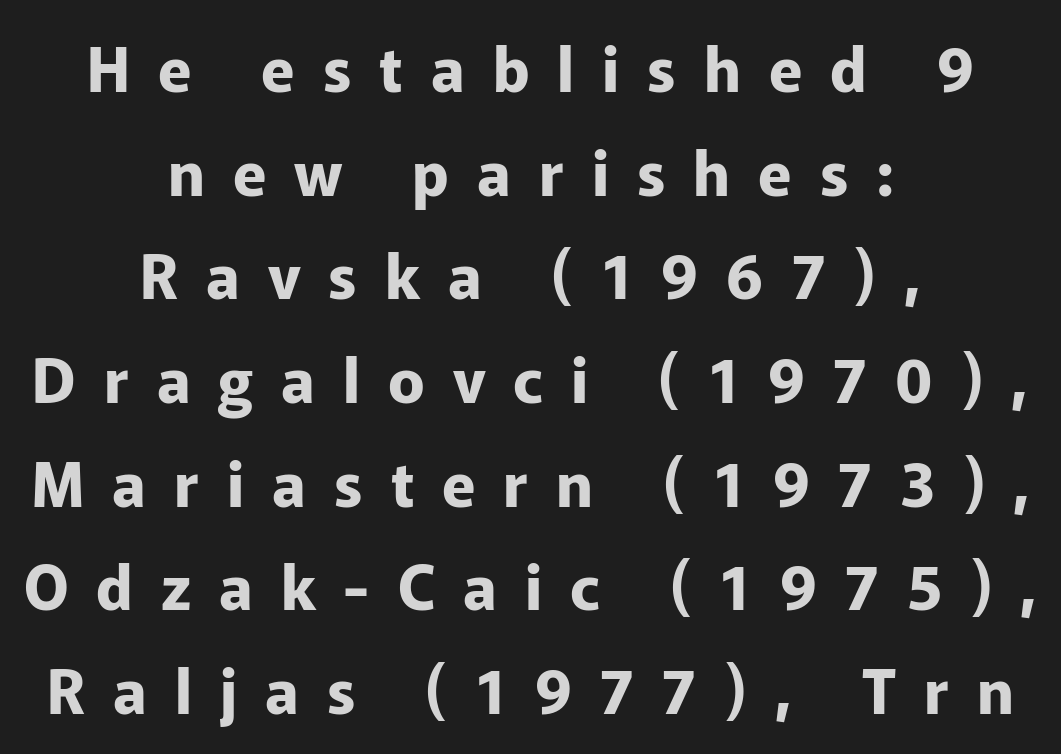
Q: Is the text bold? A: Yes.
Q: Is the text italic (slanted)? A: No, it is upright.
Q: Is the typeface a serif or a sans-serif typeface? A: Sans-serif.
Q: Is the text underlined? A: No.
Q: How is the paragraph aligned? A: Centered.
Q: Is the spacing between letters normal or unusually wide? A: Unusually wide.
Q: Is the spacing between lines tight, normal or loose? A: Normal.
Q: Width (condensed, normal, or wide)? A: Normal.
Q: Stroke contrast? A: Low.
Q: x-height? A: Medium.
Q: Monospaced? A: No.
